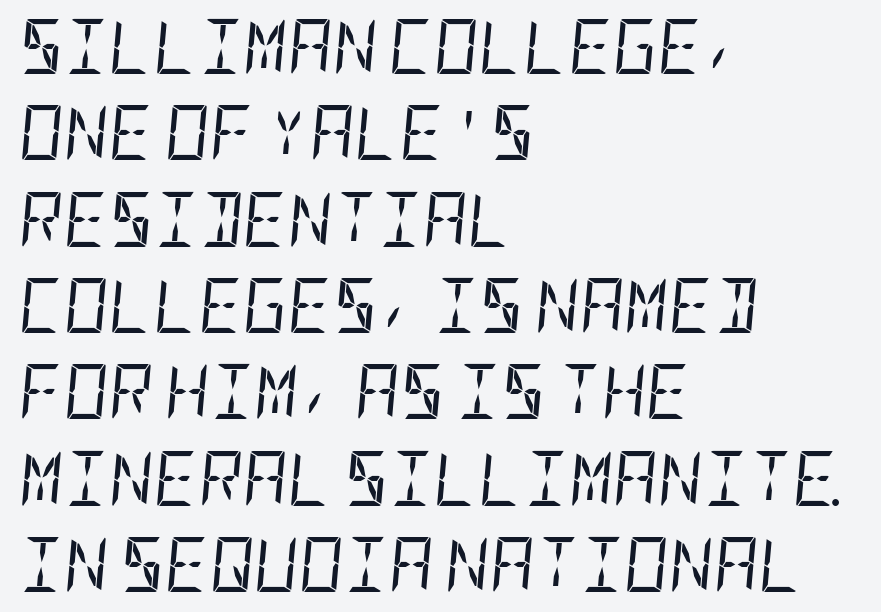
The image shows 55 px regular-weight, condensed type, italic (leaning right); set left-aligned, normal line spacing (1.57x), normal letter spacing, not underlined; low stroke contrast and a large x-height.
